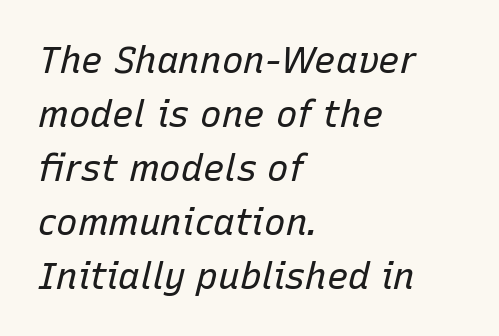
{"italic": "yes", "lean": "right", "slant_degrees": 15, "bold": "no", "weight": "regular", "width": "normal", "stroke_contrast": "low", "x_height": "medium", "monospaced": "no", "underline": "no", "align": "left", "line_spacing": "normal", "line_spacing_ratio": 1.5, "letter_spacing": "normal", "letter_spacing_em": 0.0, "glyph_px": 36}
